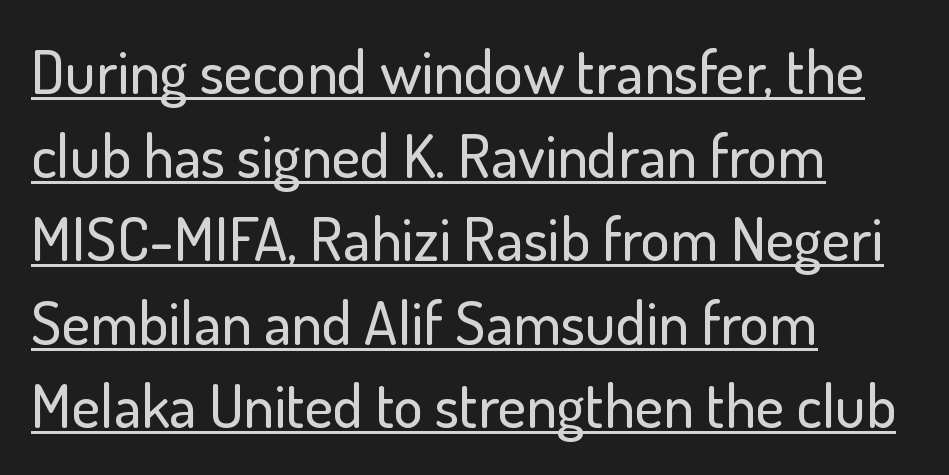
{"serif": "no", "italic": "no", "width": "normal", "stroke_contrast": "low", "x_height": "small", "monospaced": "no", "underline": "yes", "align": "left", "line_spacing": "normal", "line_spacing_ratio": 1.37, "letter_spacing": "normal", "letter_spacing_em": 0.0, "glyph_px": 61}
